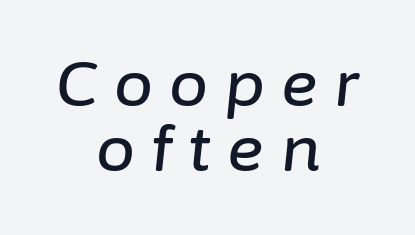
The image shows 62 px text type, italic (leaning right); set centered, tight line spacing (1.05x), unusually wide letter spacing (+0.26 em), not underlined; low stroke contrast and a medium x-height.
